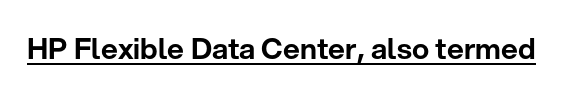
No feet cap the strokes, marking this as sans-serif type. Do the characters align in a grid? No, the font is proportional. Characters follow at the spacing the type designer built in. Glance below the letters and you will spot a drawn line. Nope, not italic — everything's standing straight.
